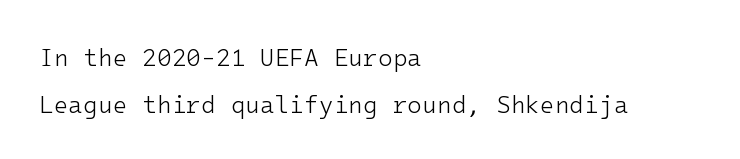
The zone under the glyphs is completely vacant. A typesetter would call this zero additional tracking. Quick note: not italic, upright. Rows of type keep a wide berth in the vertical direction.
